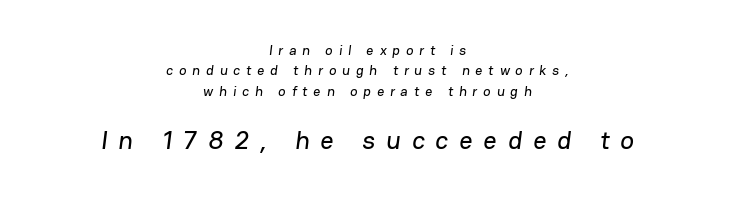
The image shows 26 px text type; set centered, normal line spacing (1.45x), unusually wide letter spacing (+0.42 em), not underlined; the second (bottom) block is 1.86x larger.
